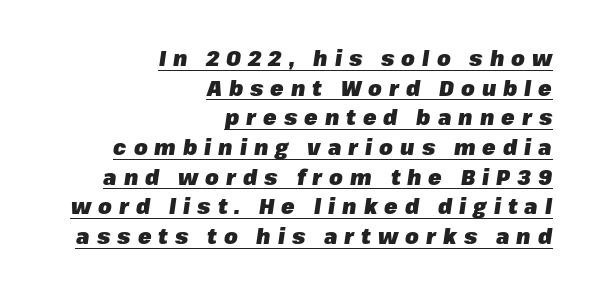
Q: Is the text bold? A: Yes.
Q: Is the text italic (slanted)? A: Yes, it leans right by about 8 degrees.
Q: Is the text underlined? A: Yes.
Q: How is the paragraph aligned? A: Right-aligned.
Q: Is the spacing between letters normal or unusually wide? A: Unusually wide.
Q: Is the spacing between lines tight, normal or loose? A: Normal.
